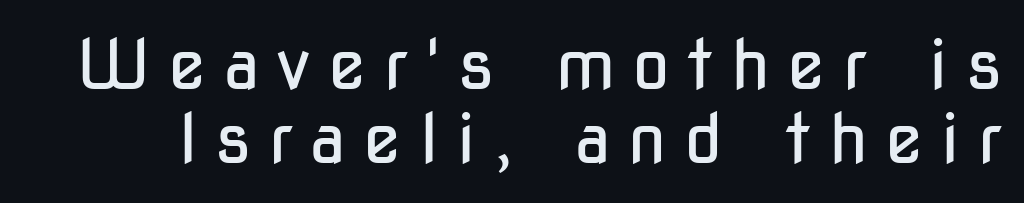
The image shows 69 px regular-weight, condensed sans-serif type, upright; set tight line spacing (1.07x), unusually wide letter spacing (+0.25 em), not underlined; low stroke contrast and a medium x-height.
